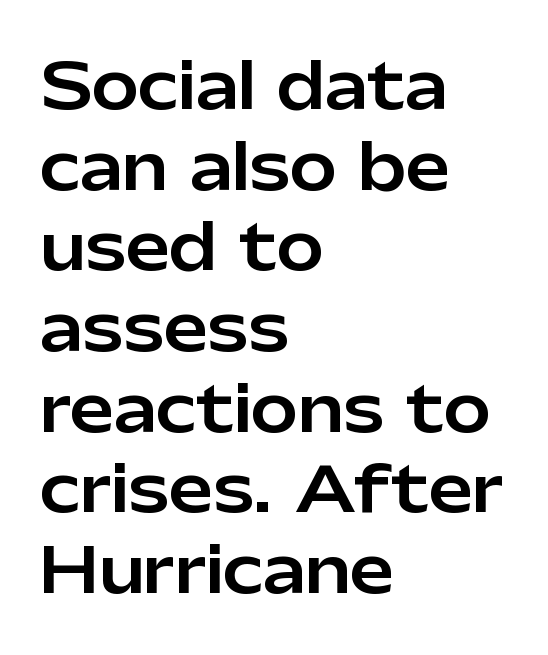
Q: Is the text italic (slanted)? A: No, it is upright.
Q: Is the typeface a serif or a sans-serif typeface? A: Sans-serif.
Q: Is the text underlined? A: No.
Q: How is the paragraph aligned? A: Left-aligned.
Q: Is the spacing between letters normal or unusually wide? A: Normal.
Q: Is the spacing between lines tight, normal or loose? A: Normal.
Q: Width (condensed, normal, or wide)? A: Normal.
Q: Stroke contrast? A: Low.
Q: x-height? A: Medium.
Q: Monospaced? A: No.
